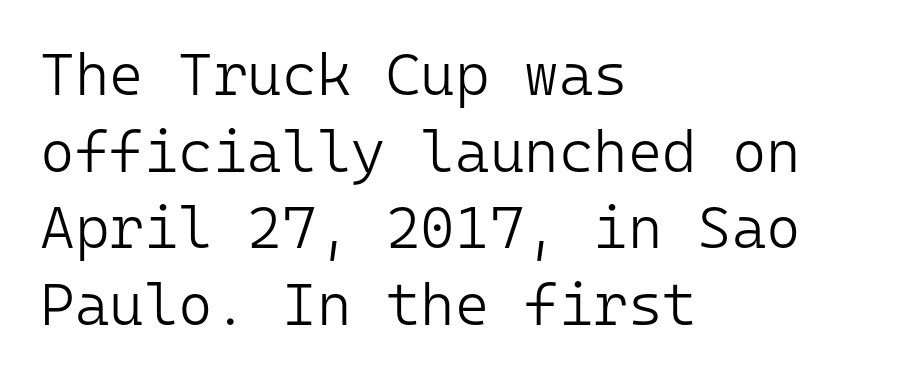
Q: Is the text bold? A: No.
Q: Is the text italic (slanted)? A: No, it is upright.
Q: Is the typeface a serif or a sans-serif typeface? A: Sans-serif.
Q: Is the text underlined? A: No.
Q: How is the paragraph aligned? A: Left-aligned.
Q: Is the spacing between letters normal or unusually wide? A: Normal.
Q: Is the spacing between lines tight, normal or loose? A: Normal.
Q: Width (condensed, normal, or wide)? A: Normal.
Q: Stroke contrast? A: Low.
Q: x-height? A: Medium.
Q: Monospaced? A: Yes.
